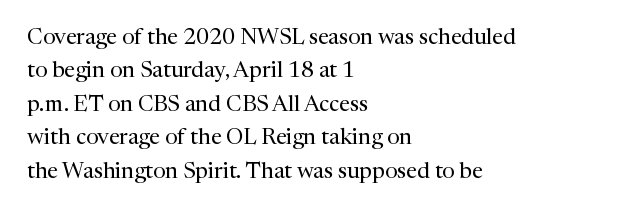
Summary of vertical rhythm: regular, with standard interline spacing. No extra ink here — the face is not bold. Quick note: not italic, upright. Horizontal alignment here is leftward, the default for most running prose.
